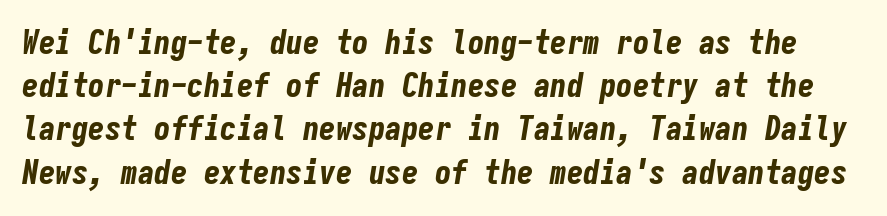
{"italic": "yes", "lean": "right", "slant_degrees": 9, "bold": "yes", "weight": "bold", "width": "condensed", "stroke_contrast": "low", "x_height": "medium", "monospaced": "yes", "underline": "no", "line_spacing": "normal", "line_spacing_ratio": 1.31, "letter_spacing": "normal", "letter_spacing_em": 0.0, "glyph_px": 33}
